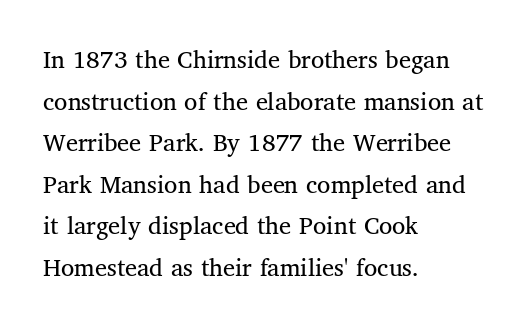
This sample uses an upright cut, with every glyph sitting square on the baseline. Lines of text with bare space underneath. The setting favours the left margin, as ordinary paragraphs usually do. Leading: standard. The typesetting does not lean heavy: it is not bold. You could call the tracking neutral — neither tight nor loose.
